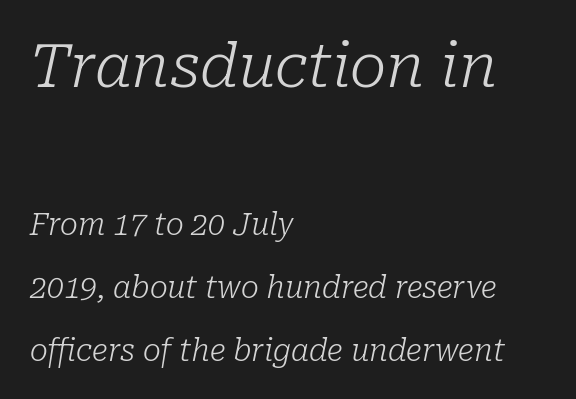
Q: Is the text bold? A: No.
Q: Is the text italic (slanted)? A: Yes, it leans right by about 10 degrees.
Q: Is the typeface a serif or a sans-serif typeface? A: Serif.
Q: Is the text underlined? A: No.
Q: How is the paragraph aligned? A: Left-aligned.
Q: Is the spacing between letters normal or unusually wide? A: Normal.
Q: Is the spacing between lines tight, normal or loose? A: Loose.
Q: Which block of text is set in a larger size, the first (top) or the second (bottom)? A: The first (top) one.
Q: Width (condensed, normal, or wide)? A: Normal.
Q: Stroke contrast? A: Low.
Q: x-height? A: Medium.
Q: Monospaced? A: No.
